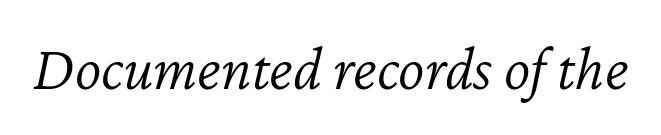
You can tell it's italic because the verticals aren't actually vertical. The strokes are not fattened; the text isn't bold. The zone under the glyphs is completely vacant. Does extra space separate the letters? No, they use regular spacing. Each letter keeps its own natural width here, so spacing adapts to shape.
